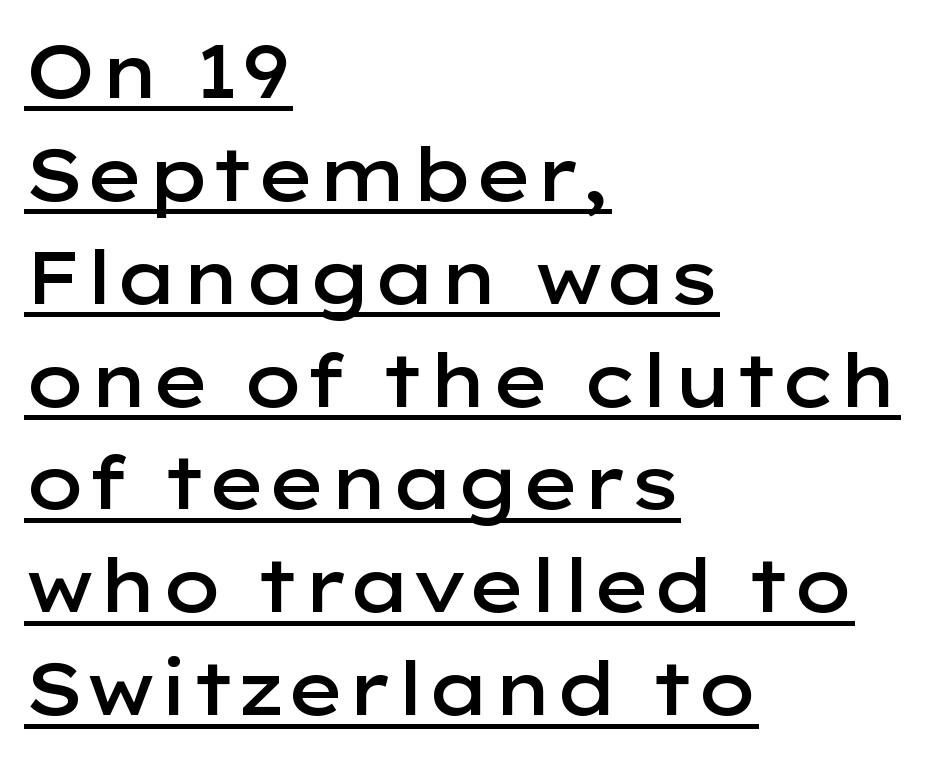
The image shows 74 px semibold, wide sans-serif type, upright; set left-aligned, normal line spacing (1.39x), normal letter spacing, underlined; low stroke contrast and a medium x-height.
